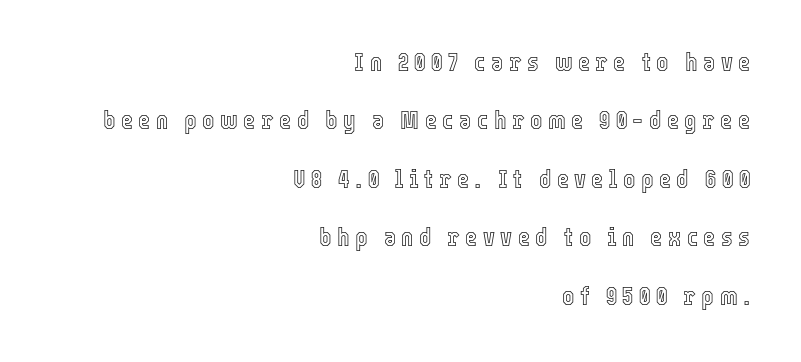
The image shows 26 px text type, upright; set right-aligned, loose line spacing (2.25x), unusually wide letter spacing (+0.21 em), not underlined.
